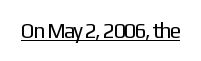
{"italic": "no", "bold": "no", "underline": "yes", "letter_spacing": "normal", "letter_spacing_em": 0.0, "glyph_px": 21}
